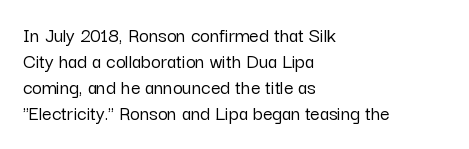
{"italic": "no", "underline": "no", "align": "left", "line_spacing_ratio": 1.24, "letter_spacing": "normal", "letter_spacing_em": 0.0, "glyph_px": 21}
